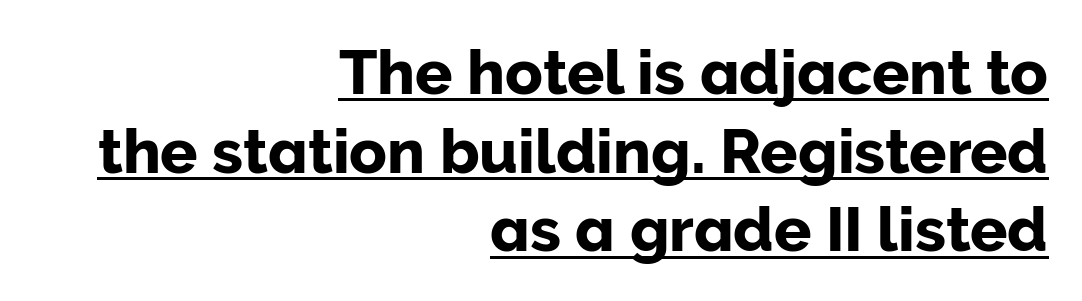
The image shows 62 px sans-serif type, upright; set right-aligned, normal line spacing (1.27x), normal letter spacing, underlined; low stroke contrast and a medium x-height.
